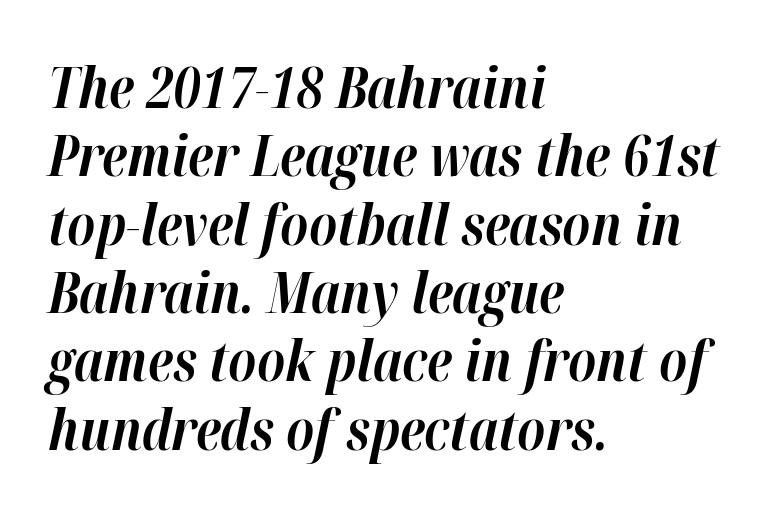
The image shows 56 px bold type, italic (leaning right); set left-aligned, line spacing 1.22x, normal letter spacing, not underlined; high stroke contrast and a medium x-height.
